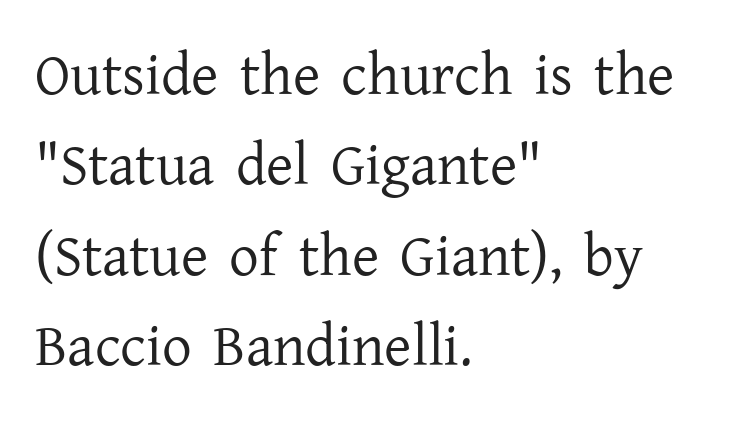
{"serif": "yes", "italic": "no", "bold": "no", "weight": "regular", "width": "normal", "stroke_contrast": "low", "x_height": "medium", "monospaced": "no", "underline": "no", "align": "left", "line_spacing": "normal", "line_spacing_ratio": 1.53, "letter_spacing": "normal", "letter_spacing_em": 0.0, "glyph_px": 59}
